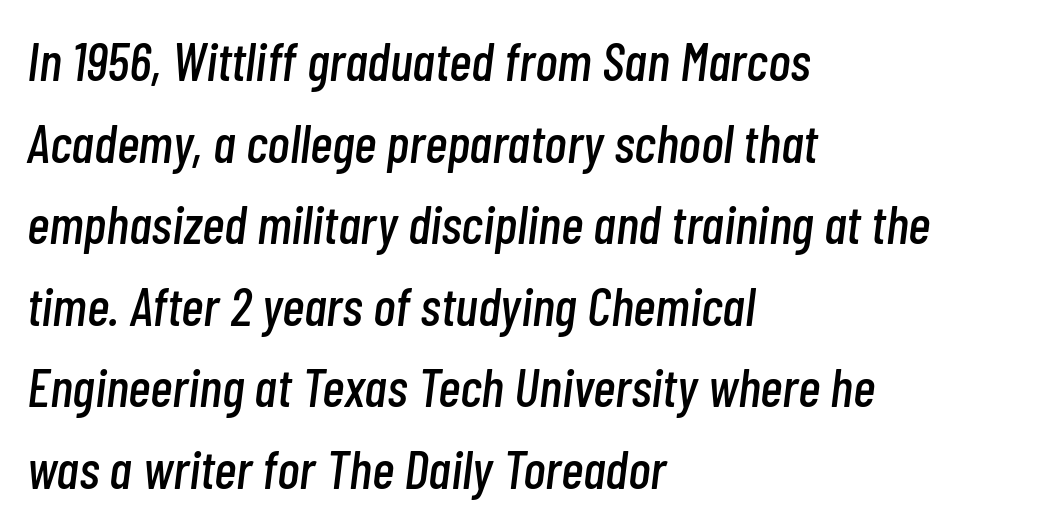
The axis of the letterforms is tilted away from vertical. Left-aligned paragraph, ragged on the right. Varying glyph widths throughout — classic text-font behaviour. Type without underlining. Compared with typical body copy, the letter spacing here is the same.
